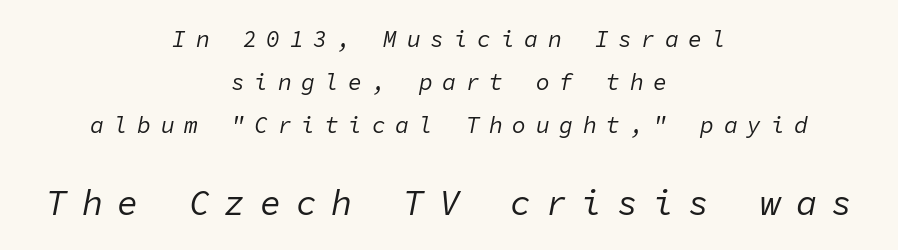
The setting favours the middle, as headings and verse often do. This is not heavy type; no bold has been used. The baseline area is clear. The font's italic variant was chosen for this text. Which of the two is more prominent by size? The second, at the bottom.
